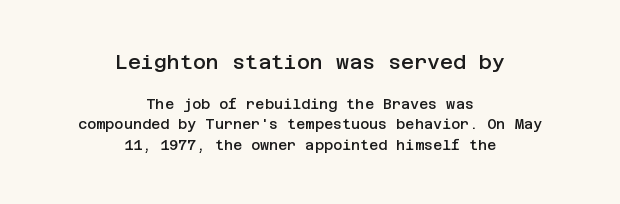
The letters stand straight up with perfectly vertical stems. Compared with typical paragraphs, the rows here are spaced about the same. Between these two stacked blocks, the higher one wins on size. Semibold letterforms, between regular and bold. Line starts and ends both wander, symmetrically. Tracking value appears to be zero — textbook default spacing.
